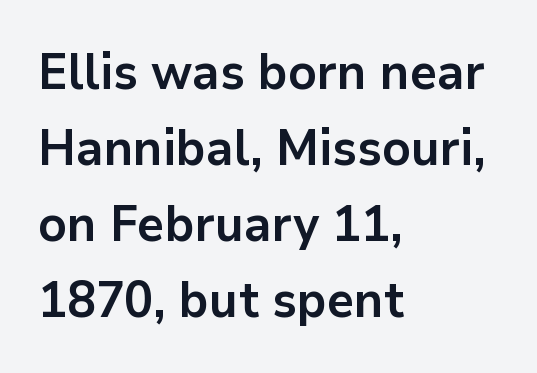
The image shows 50 px bold sans-serif type, upright; set left-aligned, normal line spacing (1.52x), normal letter spacing, not underlined; low stroke contrast and a medium x-height.
